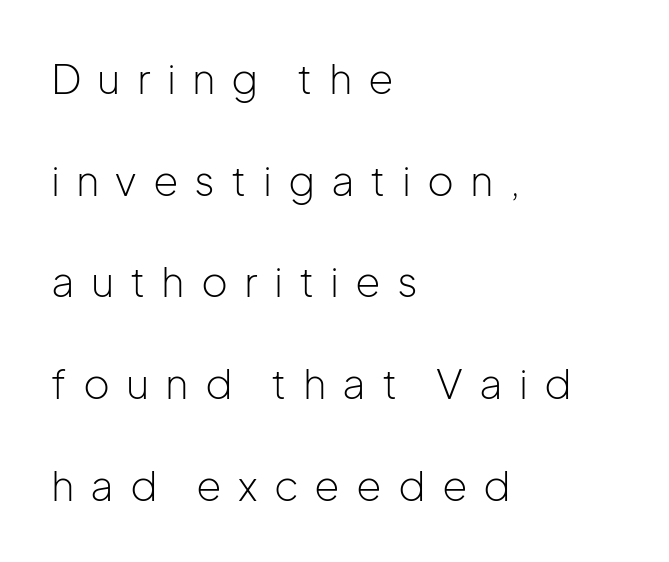
Does the type have serifs? No, each stem ends abruptly. The compositor pushed each line to the left boundary. The rendering uses natural spacing where letterforms have individual widths. Clear beneath every line of the passage. Look at the tracking — it's clearly loosened, letters drifting apart.
